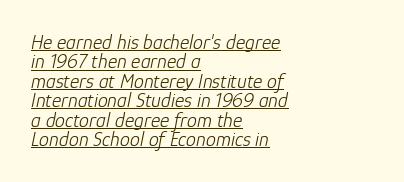
Q: Is the text bold? A: No.
Q: Is the text italic (slanted)? A: Yes, it leans right by about 12 degrees.
Q: Is the text underlined? A: Yes.
Q: How is the paragraph aligned? A: Left-aligned.
Q: Is the spacing between letters normal or unusually wide? A: Normal.
Q: Is the spacing between lines tight, normal or loose? A: Tight.
